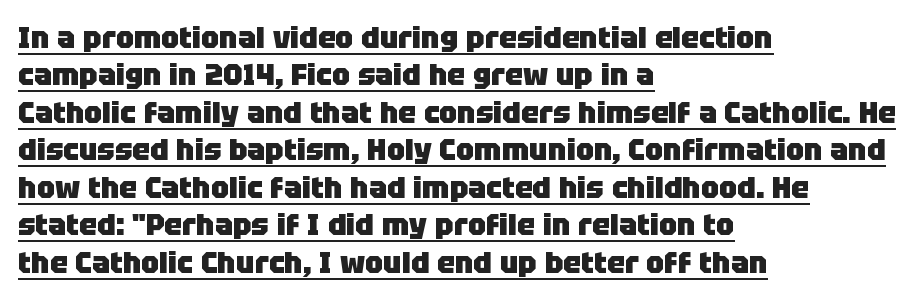
One glance says typical: line gaps are just what's usual. These characters rest on top of a visible drawn line. Think of a printed novel: that variable character pitch is what you see here. What kind of face is this? One without serifs — a sans. This is heavy type, rendered in bold. Ordinary non-slanted type is in use.
